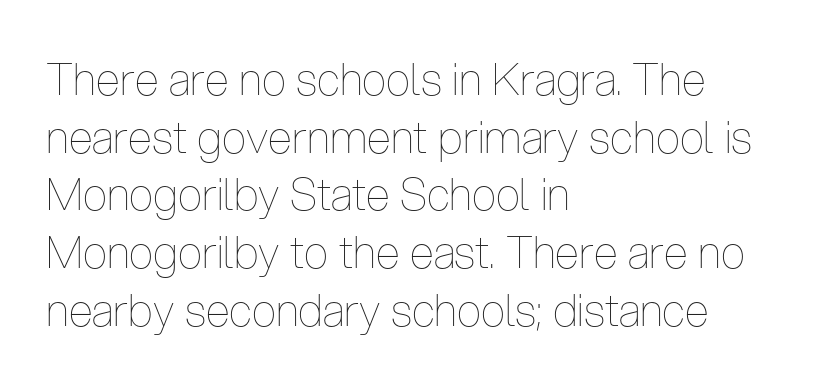
{"italic": "no", "bold": "no", "weight": "thin", "width": "condensed", "stroke_contrast": "low", "x_height": "medium", "monospaced": "no", "underline": "no", "align": "left", "line_spacing": "normal", "line_spacing_ratio": 1.31, "letter_spacing": "normal", "letter_spacing_em": 0.0, "glyph_px": 44}
